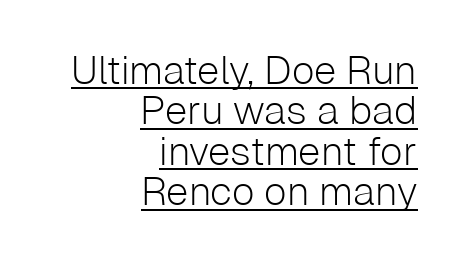
If you measured baseline to baseline, you'd find a short distance. Underlining? Definitely there. In terms of letterform style, serifs are entirely absent. Weight: not bold — regular or lighter. Spacing verdict: proportional, widths tailored to each character. The type is set solid horizontally, with unmodified tracking.
